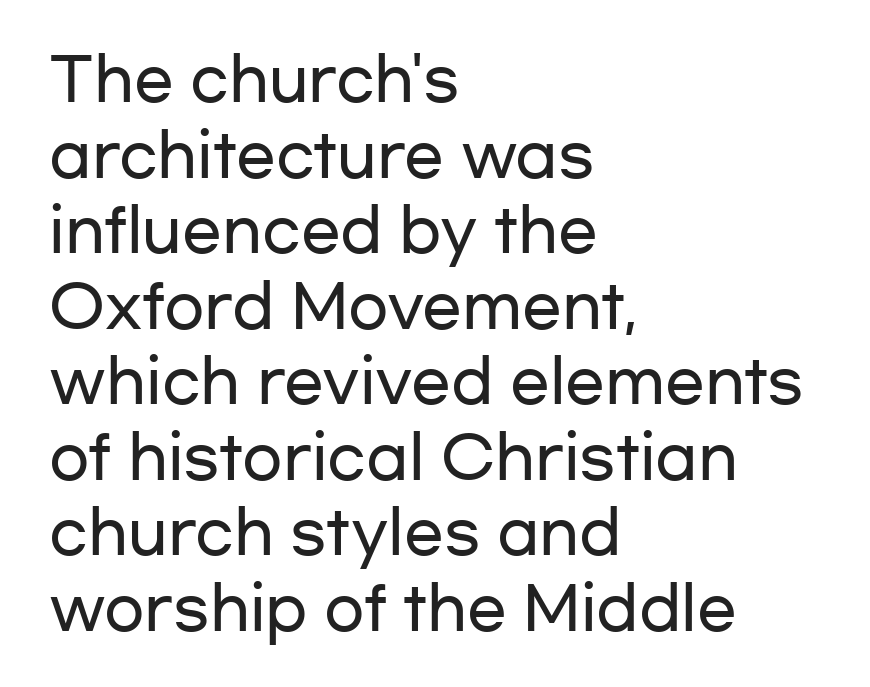
{"serif": "no", "italic": "no", "width": "wide", "stroke_contrast": "low", "x_height": "medium", "monospaced": "no", "underline": "no", "align": "left", "line_spacing": "normal", "line_spacing_ratio": 1.28, "letter_spacing": "normal", "letter_spacing_em": 0.0, "glyph_px": 59}
